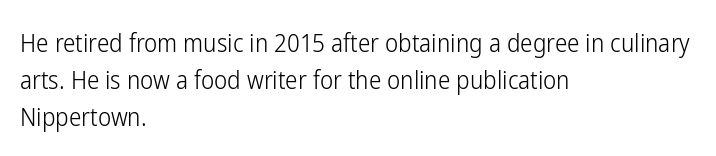
Each new line begins a customary step beneath the previous one. In CSS terms this would be text-align: left. Every character sits straight up, as roman type does. Inter-character spacing is left at the font's built-in metrics.
